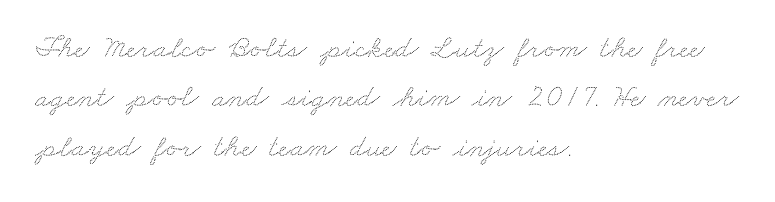
Check the space under the baseline: it is left empty. Caption: standard tracking, unaltered. The paragraph has a hard left edge and a soft right edge. Quick note: interline space is typical.
